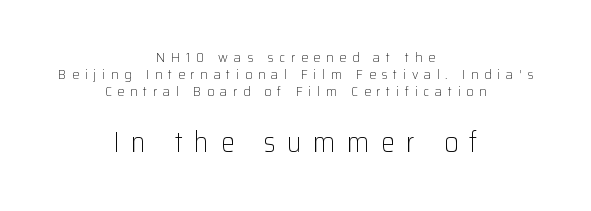
The image shows 28 px light sans-serif type, upright; set centered, line spacing 1.22x, unusually wide letter spacing (+0.41 em), not underlined; the second (bottom) block is 2.0x larger; low stroke contrast and a medium x-height.
